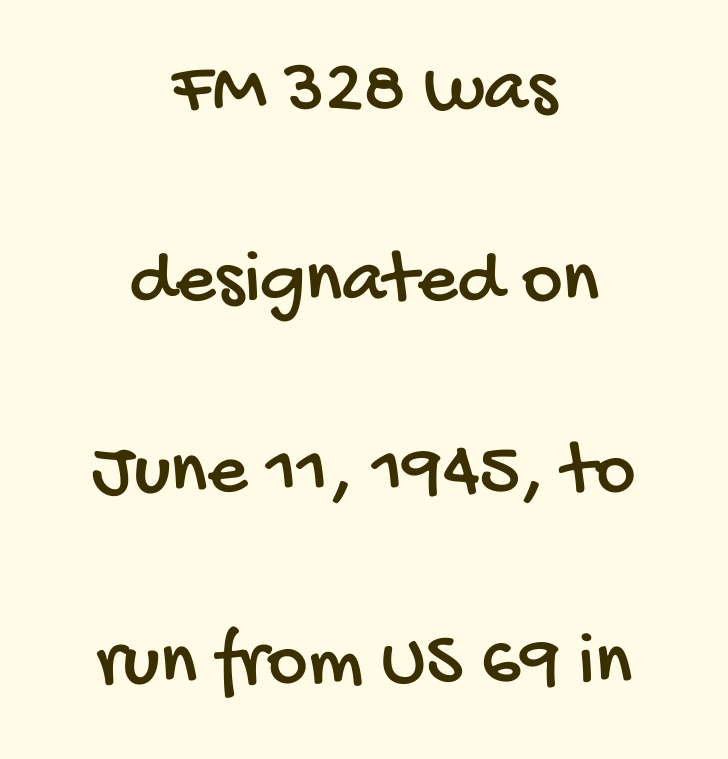
The image shows 78 px condensed sans-serif type; set centered, loose line spacing (2.45x), normal letter spacing, not underlined; low stroke contrast and a large x-height.
